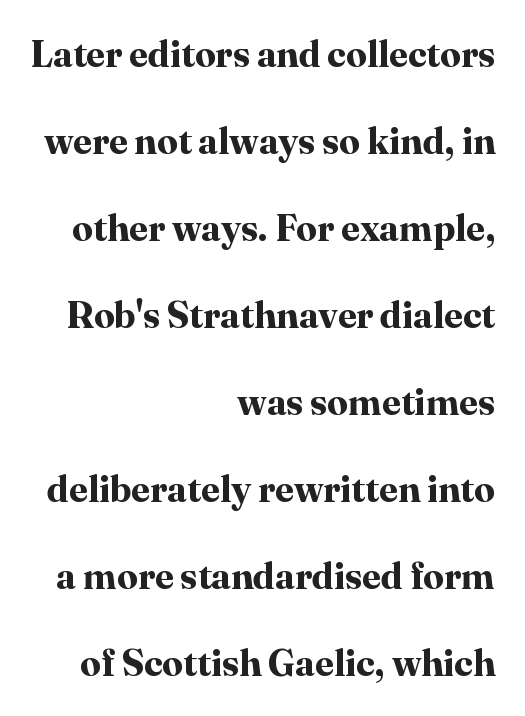
Every stem runs plumb, perpendicular to the baseline. Tracking here is standard; glyphs follow each other at the usual distance. Rule under the text: the space is simply empty. You'd pick this weight for a headline — it's a proper bold. Loosely led — the rows are spread out. These lines are composed in type with serifs.
